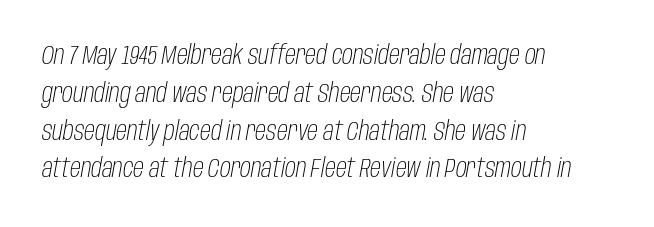
What's the leading like? Ordinary, nothing unusual. Where is the straight margin? On the left. Style check: oblique. This rendering features lettering with no underline.
